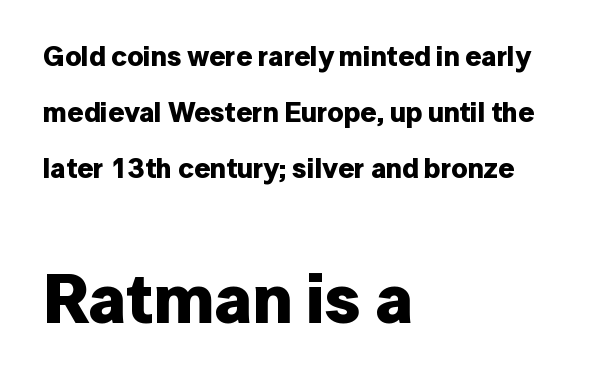
The image shows 70 px bold sans-serif type, upright; set left-aligned, loose line spacing (2.0x), normal letter spacing, not underlined; the second (bottom) block is 2.5x larger; low stroke contrast and a medium x-height.
